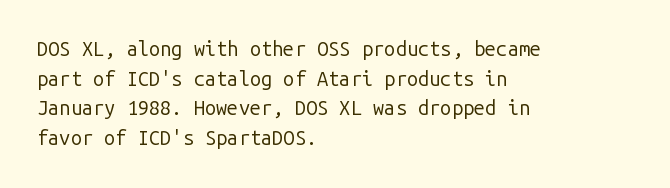
Compared with a typical body face, this is equally light or lighter still. The line texture is even and compact thanks to regular tracking. The space directly below the letters is spotless. Nope, not italic — everything's standing straight.
